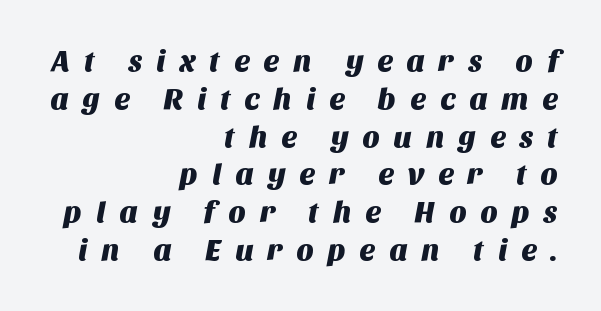
Q: Is the typeface a serif or a sans-serif typeface? A: Sans-serif.
Q: Is the text underlined? A: No.
Q: How is the paragraph aligned? A: Right-aligned.
Q: Is the spacing between letters normal or unusually wide? A: Unusually wide.
Q: Is the spacing between lines tight, normal or loose? A: Normal.
Q: Width (condensed, normal, or wide)? A: Normal.
Q: Stroke contrast? A: Medium.
Q: x-height? A: Large.
Q: Monospaced? A: No.
